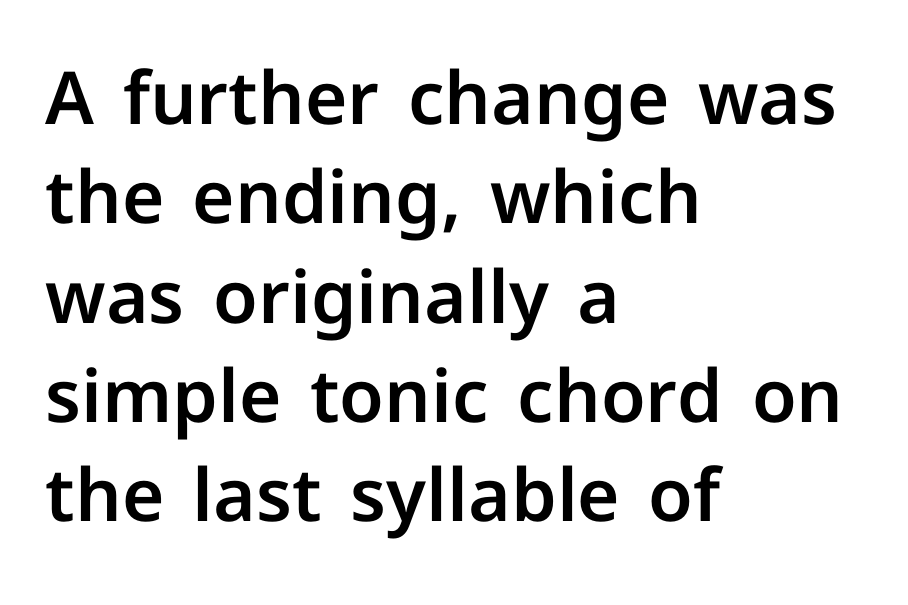
Leading: standard. Line starts are locked; line ends wander. The letters sit at their default tracking, neither squeezed nor spread. Unmarked baselines from the first word to the last. Varying glyph widths throughout — classic text-font behaviour.
